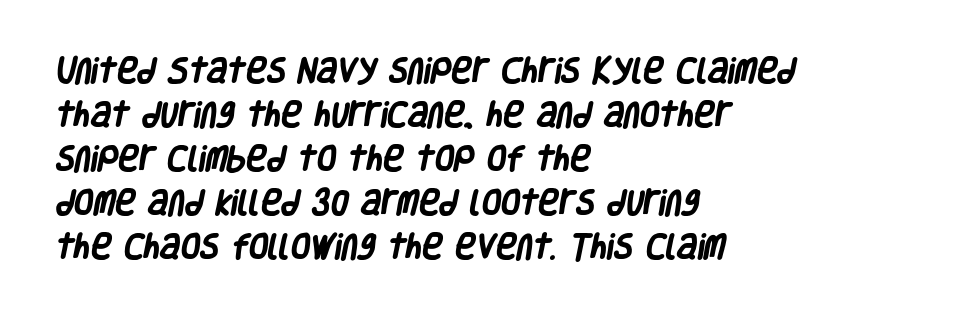
Q: Is the text bold? A: Yes.
Q: Is the typeface a serif or a sans-serif typeface? A: Sans-serif.
Q: Is the text underlined? A: No.
Q: How is the paragraph aligned? A: Left-aligned.
Q: Is the spacing between letters normal or unusually wide? A: Normal.
Q: Is the spacing between lines tight, normal or loose? A: Normal.
Q: Width (condensed, normal, or wide)? A: Condensed.
Q: Stroke contrast? A: Low.
Q: x-height? A: Large.
Q: Monospaced? A: No.
